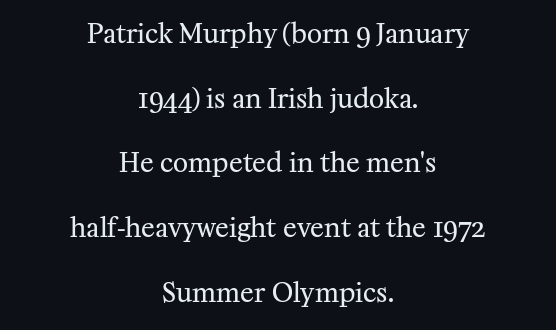
The image shows 26 px text type, upright; set centered, loose line spacing (2.49x), normal letter spacing, not underlined.
